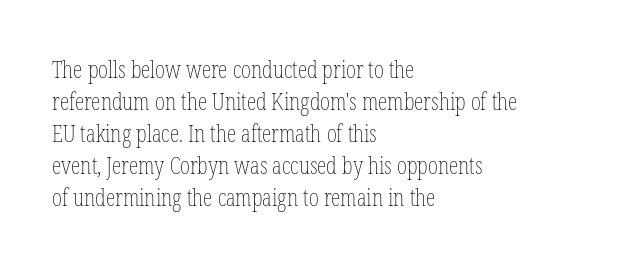
The image shows 24 px text type, upright; set left-aligned, normal line spacing (1.33x), normal letter spacing, not underlined.
